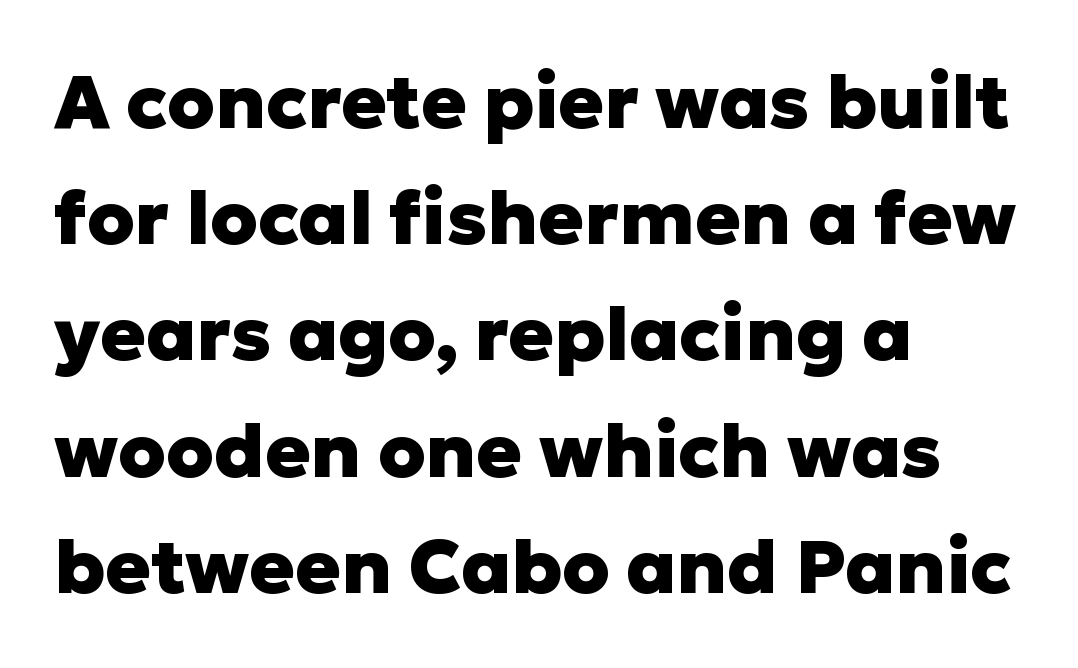
What's the leading like? Ordinary, nothing unusual. The rendering uses natural spacing where letterforms have individual widths. Each row of text sits above clean, open space. This sample is left-justified, so line endings fall wherever the words run out. In terms of weight, the rendering is a true, heavy bold.
